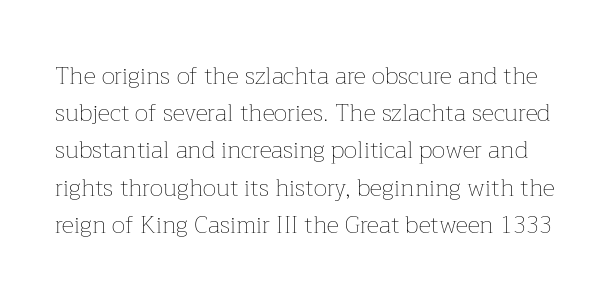
{"italic": "no", "bold": "no", "underline": "no", "line_spacing": "normal", "line_spacing_ratio": 1.55, "letter_spacing": "normal", "letter_spacing_em": 0.0, "glyph_px": 24}
